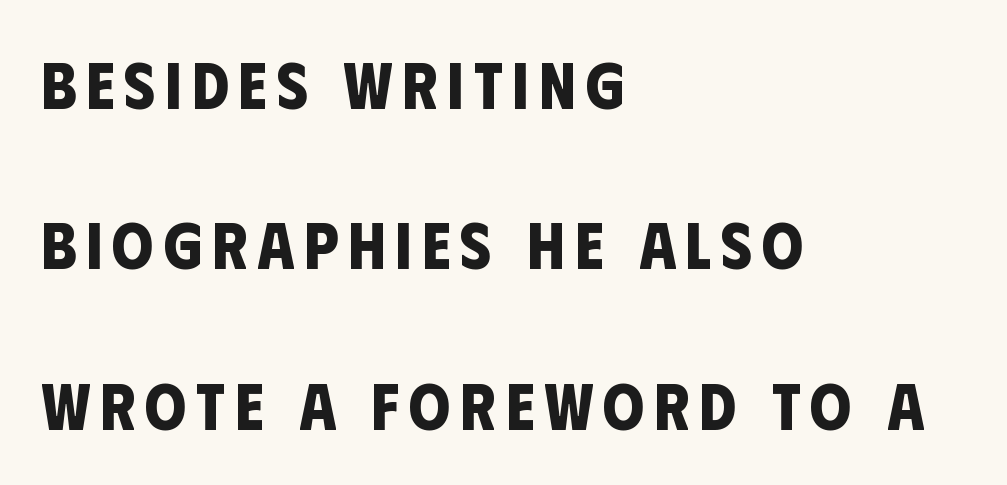
Q: Is the text bold? A: Yes.
Q: Is the typeface a serif or a sans-serif typeface? A: Sans-serif.
Q: Is the text underlined? A: No.
Q: How is the paragraph aligned? A: Left-aligned.
Q: Is the spacing between lines tight, normal or loose? A: Loose.
Q: Width (condensed, normal, or wide)? A: Condensed.
Q: Stroke contrast? A: Low.
Q: x-height? A: Large.
Q: Monospaced? A: No.
